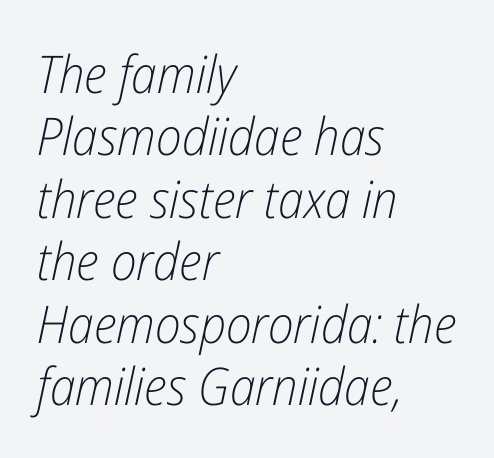
The image shows 52 px light, condensed type, italic (leaning right); set left-aligned, line spacing 1.2x, normal letter spacing, not underlined; low stroke contrast and a medium x-height.
